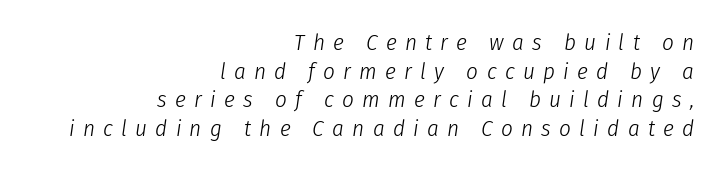
This sample uses expanded letter spacing, leaving extra air between glyphs. Heft: none added — not bold. Looking at the ascenders, they clearly lean. The paragraph shown leans on its right margin. Glance below the letters and you will spot only blank space.
